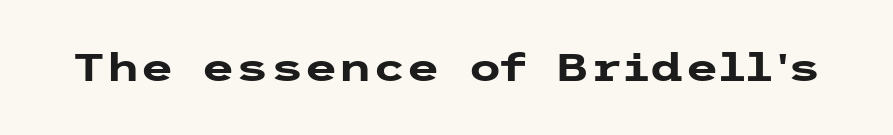
Just letters on the line, the space beneath them empty. No italicization has been applied; the sample stays upright. Is this a sans? Yes — the strokes have no serifs. Compared with typical body copy, the letter spacing here is the same. Typographic density is high because the face is bold.
